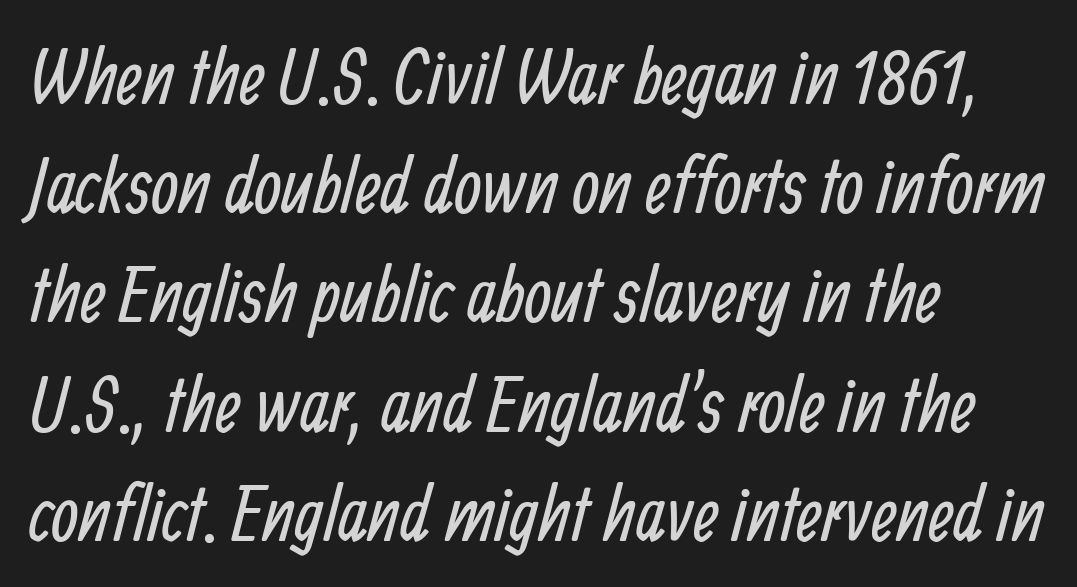
Stroke thickness stays within the range of a standard reading face or lighter. Examine the stroke ends and you'll find no serifs. This sample keeps an unexceptional amount of space between lines. Think of a printed novel: that variable character pitch is what you see here. Is the block centered? No — it sits flush against the left margin. These lines keep a tight, regular rhythm from letter to letter.
